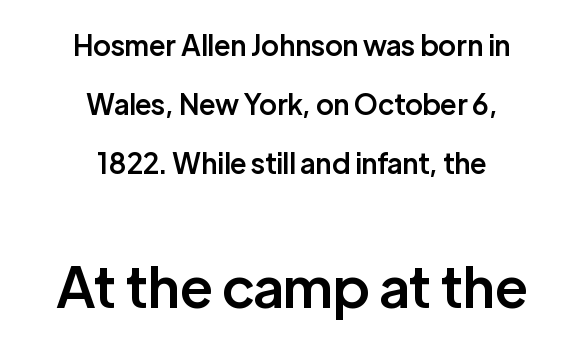
The type family on display is of the sans-serif kind. Nothing unusual about the tracking: characters are spaced as the font intends. Leftover space on each line is divided equally before and after the words. A student would notice the bottom passage is typeset larger than what precedes it.
